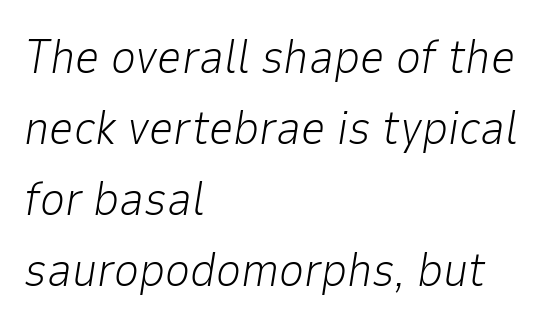
{"italic": "yes", "lean": "right", "slant_degrees": 9, "bold": "no", "weight": "light", "width": "normal", "stroke_contrast": "low", "x_height": "medium", "monospaced": "no", "underline": "no", "align": "left", "line_spacing": "normal", "line_spacing_ratio": 1.48, "letter_spacing": "normal", "letter_spacing_em": 0.0, "glyph_px": 48}
